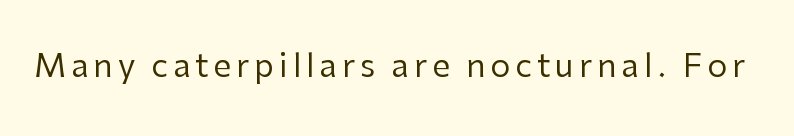
Q: Is the text bold? A: No.
Q: Is the text italic (slanted)? A: No, it is upright.
Q: Is the typeface a serif or a sans-serif typeface? A: Sans-serif.
Q: Is the text underlined? A: No.
Q: Width (condensed, normal, or wide)? A: Normal.
Q: Stroke contrast? A: Low.
Q: x-height? A: Medium.
Q: Monospaced? A: No.
